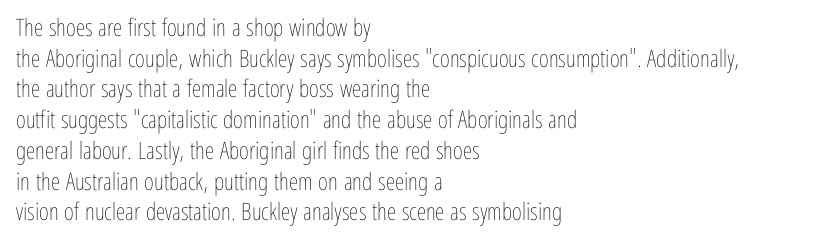
The image shows 24 px text type, upright; set left-aligned, normal line spacing (1.28x), normal letter spacing, not underlined.
